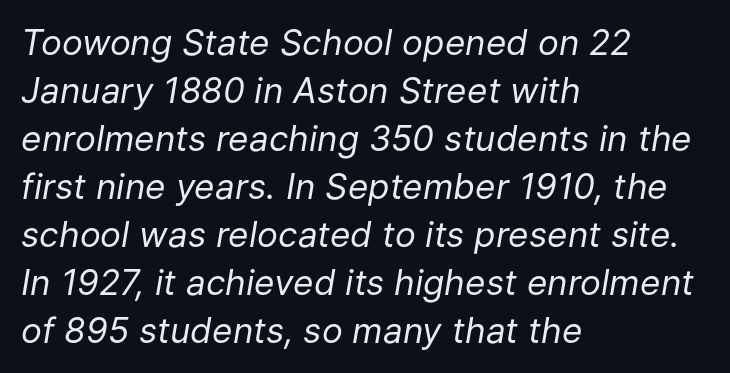
{"italic": "yes", "lean": "right", "slant_degrees": 9, "bold": "no", "weight": "regular", "width": "normal", "stroke_contrast": "low", "x_height": "medium", "monospaced": "no", "underline": "no", "align": "left", "line_spacing": "normal", "line_spacing_ratio": 1.37, "letter_spacing": "normal", "letter_spacing_em": 0.0, "glyph_px": 35}
